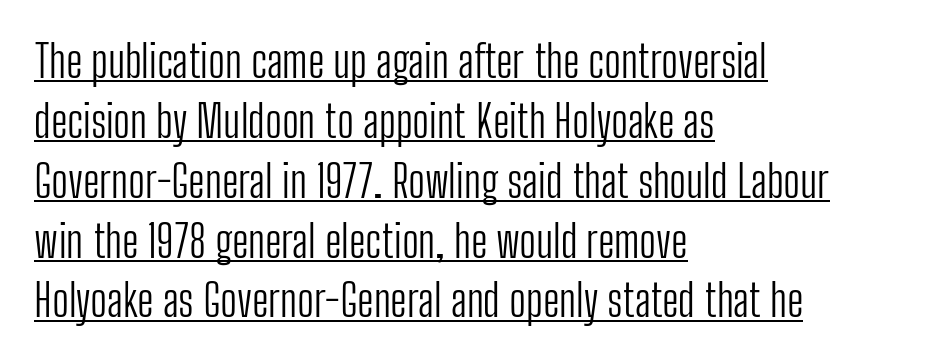
Q: Is the text bold? A: No.
Q: Is the text italic (slanted)? A: No, it is upright.
Q: Is the typeface a serif or a sans-serif typeface? A: Sans-serif.
Q: Is the text underlined? A: Yes.
Q: How is the paragraph aligned? A: Left-aligned.
Q: Is the spacing between letters normal or unusually wide? A: Normal.
Q: Is the spacing between lines tight, normal or loose? A: Normal.
Q: Width (condensed, normal, or wide)? A: Condensed.
Q: Stroke contrast? A: Low.
Q: x-height? A: Medium.
Q: Monospaced? A: No.
